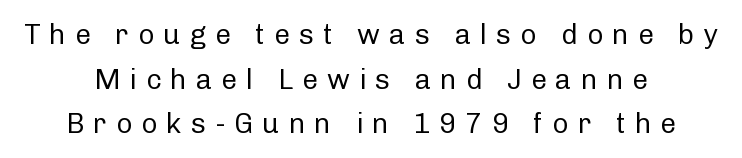
{"serif": "no", "italic": "no", "bold": "no", "weight": "regular", "width": "normal", "stroke_contrast": "low", "x_height": "medium", "monospaced": "no", "underline": "no", "align": "center", "line_spacing": "normal", "line_spacing_ratio": 1.59, "letter_spacing": "wide", "letter_spacing_em": 0.32, "glyph_px": 28}
